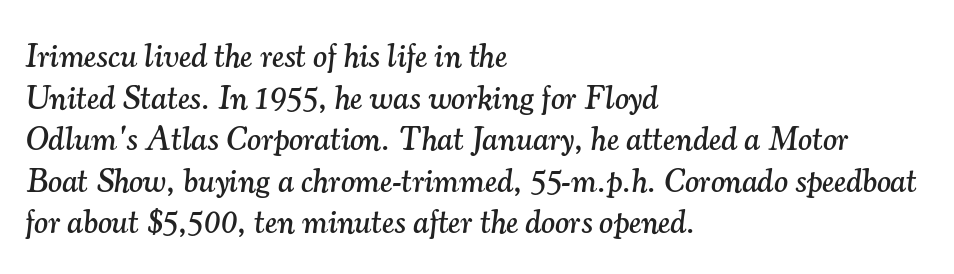
{"serif": "yes", "italic": "yes", "lean": "right", "slant_degrees": 7, "width": "normal", "stroke_contrast": "medium", "x_height": "small", "monospaced": "no", "underline": "no", "align": "left", "line_spacing": "normal", "line_spacing_ratio": 1.26, "letter_spacing": "normal", "letter_spacing_em": 0.0, "glyph_px": 33}
